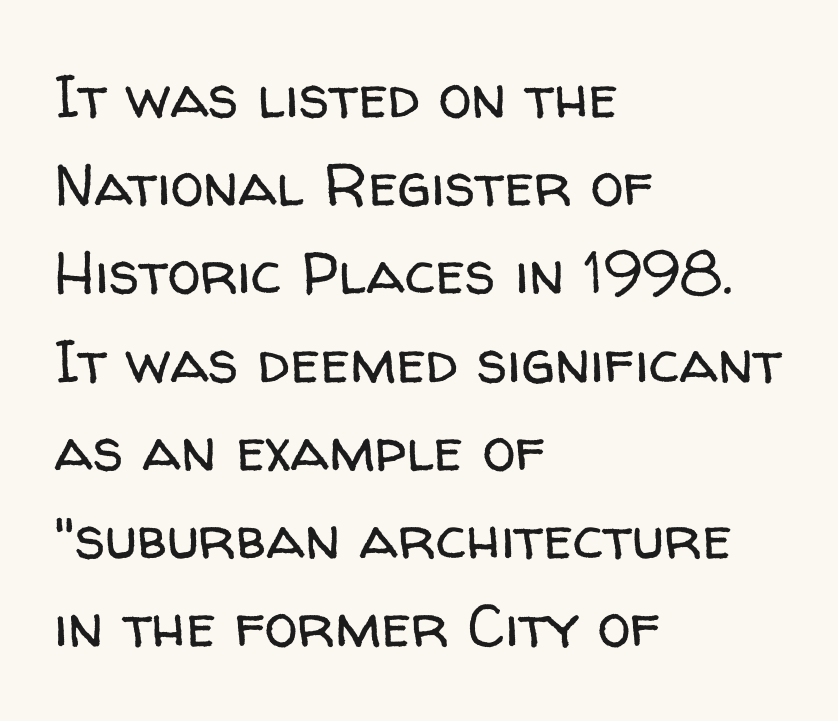
{"serif": "no", "italic": "no", "bold": "no", "weight": "regular", "width": "normal", "stroke_contrast": "low", "x_height": "medium", "monospaced": "no", "underline": "no", "align": "left", "line_spacing": "normal", "line_spacing_ratio": 1.47, "letter_spacing": "normal", "letter_spacing_em": 0.0, "glyph_px": 60}
